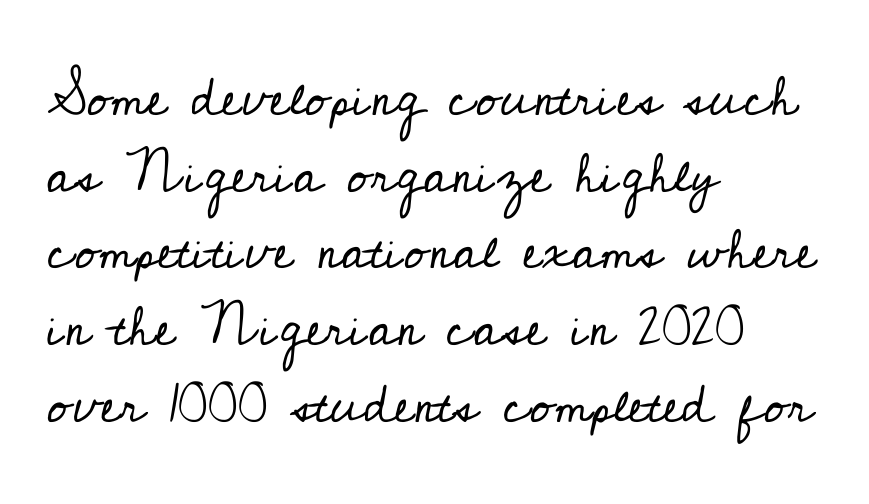
These lines are rendered in a variable-pitch font. Underline: absent. Alignment: flush left.
